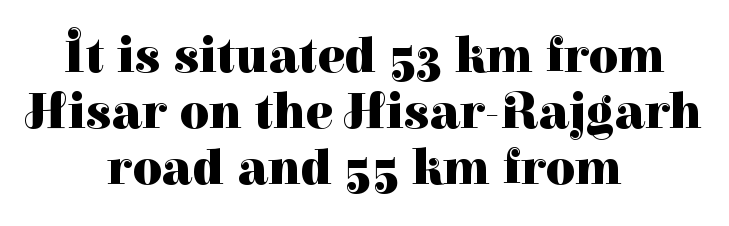
Q: Is the text bold? A: Yes.
Q: Is the text italic (slanted)? A: No, it is upright.
Q: Is the typeface a serif or a sans-serif typeface? A: Serif.
Q: Is the text underlined? A: No.
Q: How is the paragraph aligned? A: Centered.
Q: Is the spacing between letters normal or unusually wide? A: Normal.
Q: Is the spacing between lines tight, normal or loose? A: Tight.
Q: Width (condensed, normal, or wide)? A: Normal.
Q: Stroke contrast? A: High.
Q: x-height? A: Medium.
Q: Monospaced? A: No.
